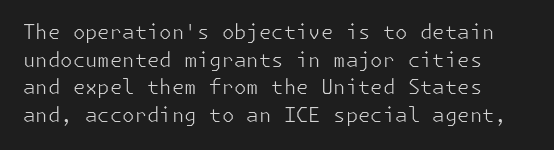
The image shows 20 px text type, upright; set normal line spacing (1.38x), normal letter spacing, not underlined.
